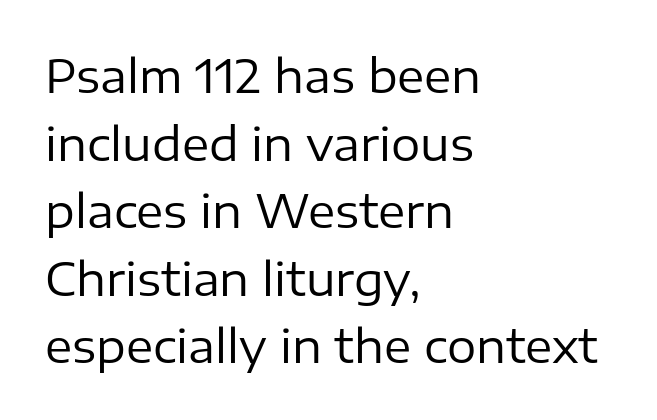
The image shows 46 px regular-weight sans-serif type, upright; set left-aligned, normal line spacing (1.47x), normal letter spacing, not underlined; low stroke contrast and a medium x-height.
